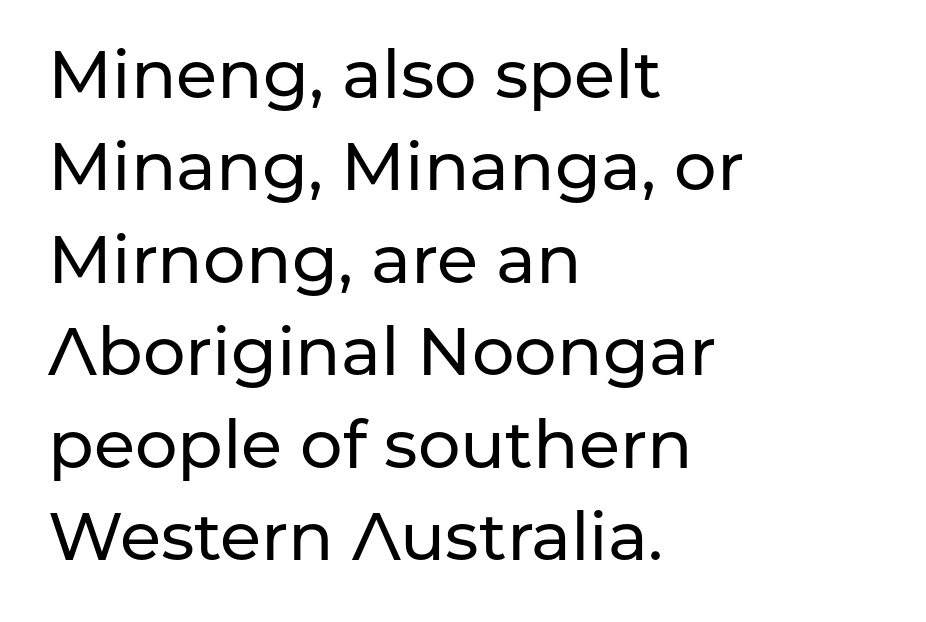
{"serif": "no", "italic": "no", "width": "normal", "stroke_contrast": "low", "x_height": "medium", "monospaced": "no", "underline": "no", "align": "left", "line_spacing": "normal", "line_spacing_ratio": 1.38, "letter_spacing": "normal", "letter_spacing_em": 0.0, "glyph_px": 67}
